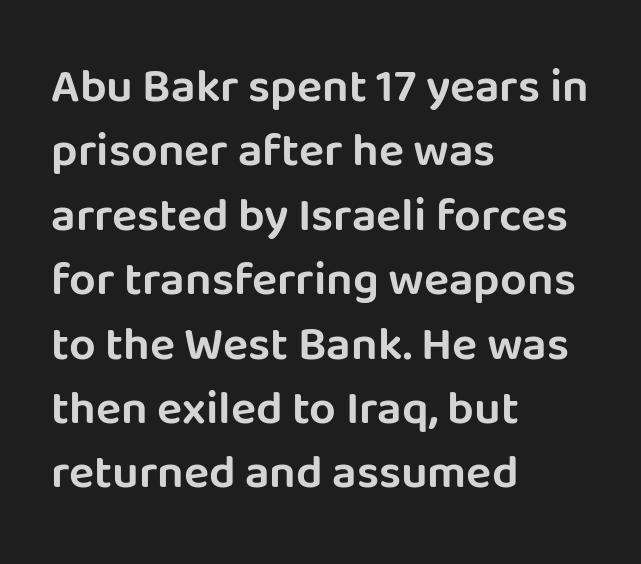
{"serif": "no", "italic": "no", "width": "normal", "stroke_contrast": "low", "x_height": "large", "monospaced": "no", "underline": "no", "align": "left", "line_spacing": "normal", "line_spacing_ratio": 1.37, "letter_spacing": "normal", "letter_spacing_em": 0.0, "glyph_px": 47}
